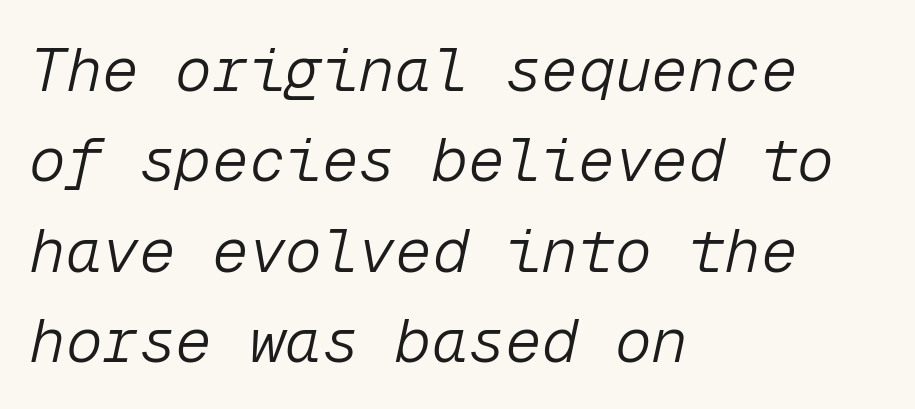
Q: Is the text bold? A: No.
Q: Is the text italic (slanted)? A: Yes, it leans right by about 12 degrees.
Q: Is the text underlined? A: No.
Q: How is the paragraph aligned? A: Left-aligned.
Q: Is the spacing between letters normal or unusually wide? A: Normal.
Q: Is the spacing between lines tight, normal or loose? A: Normal.
Q: Width (condensed, normal, or wide)? A: Normal.
Q: Stroke contrast? A: Low.
Q: x-height? A: Medium.
Q: Monospaced? A: Yes.
